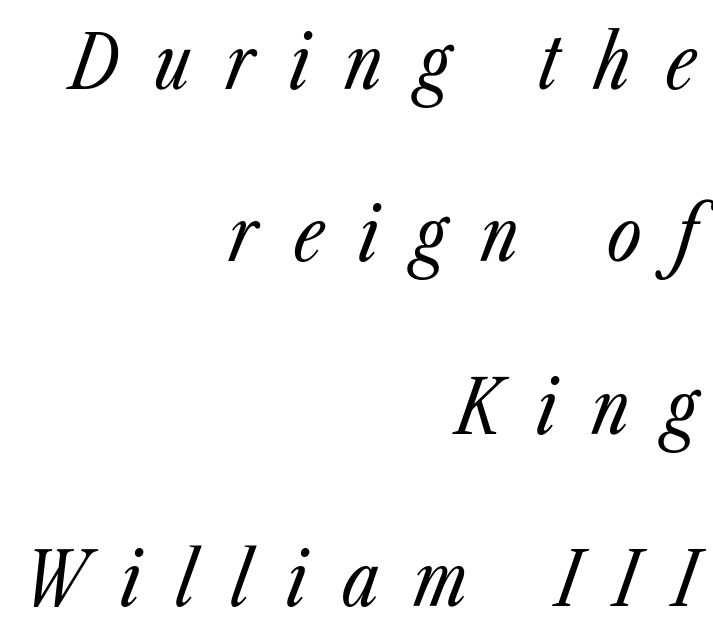
Q: Is the text bold? A: No.
Q: Is the text italic (slanted)? A: Yes, it leans right by about 23 degrees.
Q: Is the text underlined? A: No.
Q: How is the paragraph aligned? A: Right-aligned.
Q: Is the spacing between letters normal or unusually wide? A: Unusually wide.
Q: Is the spacing between lines tight, normal or loose? A: Loose.
Q: Width (condensed, normal, or wide)? A: Condensed.
Q: Stroke contrast? A: Low.
Q: x-height? A: Medium.
Q: Monospaced? A: No.
